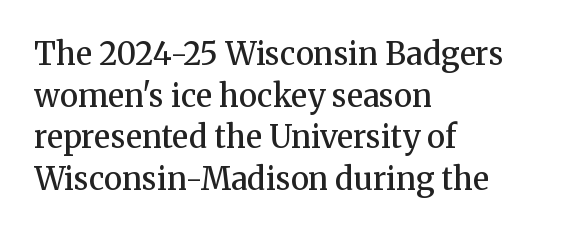
The image shows 31 px semibold serif type, upright; set left-aligned, normal line spacing (1.34x), normal letter spacing, not underlined; medium stroke contrast and a medium x-height.
